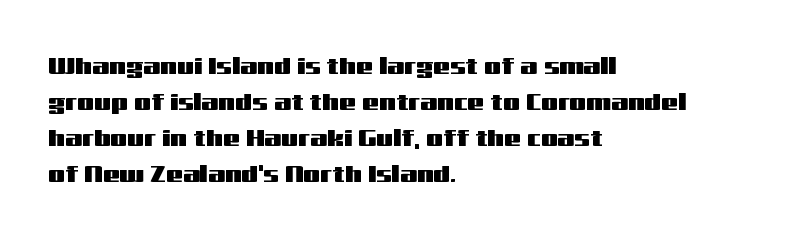
Q: Is the text italic (slanted)? A: No, it is upright.
Q: Is the text underlined? A: No.
Q: How is the paragraph aligned? A: Left-aligned.
Q: Is the spacing between letters normal or unusually wide? A: Normal.
Q: Is the spacing between lines tight, normal or loose? A: Normal.
